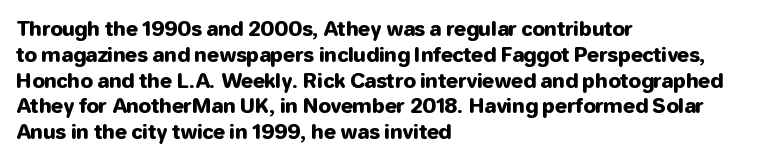
Is there any slant? The stems are plumb. Clear beneath every line of the passage. Nobody touched the tracking dial on this one. Line beginnings align vertically; line endings do not. One glance says typical: line gaps are just what's usual.
